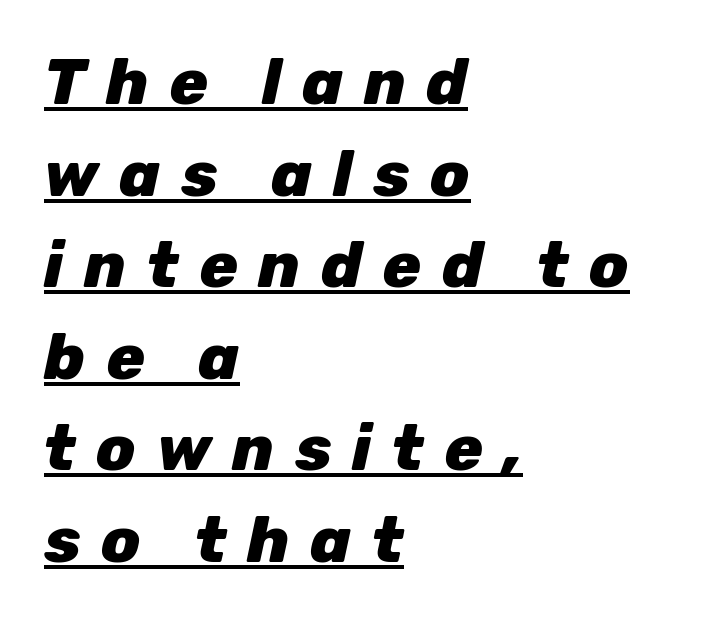
Q: Is the text bold? A: Yes.
Q: Is the text italic (slanted)? A: Yes, it leans right by about 12 degrees.
Q: Is the text underlined? A: Yes.
Q: How is the paragraph aligned? A: Left-aligned.
Q: Is the spacing between letters normal or unusually wide? A: Unusually wide.
Q: Is the spacing between lines tight, normal or loose? A: Normal.
Q: Width (condensed, normal, or wide)? A: Normal.
Q: Stroke contrast? A: Low.
Q: x-height? A: Medium.
Q: Monospaced? A: No.
